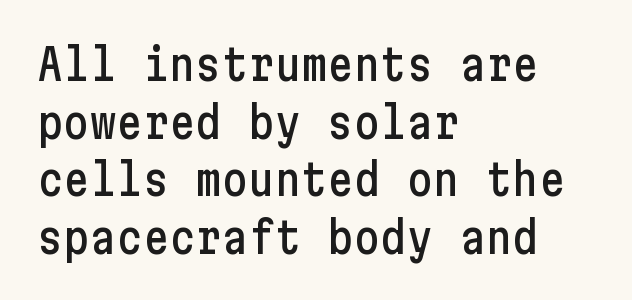
Q: Is the text italic (slanted)? A: No, it is upright.
Q: Is the typeface a serif or a sans-serif typeface? A: Sans-serif.
Q: Is the text underlined? A: No.
Q: How is the paragraph aligned? A: Left-aligned.
Q: Is the spacing between letters normal or unusually wide? A: Normal.
Q: Is the spacing between lines tight, normal or loose? A: Normal.
Q: Width (condensed, normal, or wide)? A: Condensed.
Q: Stroke contrast? A: Low.
Q: x-height? A: Medium.
